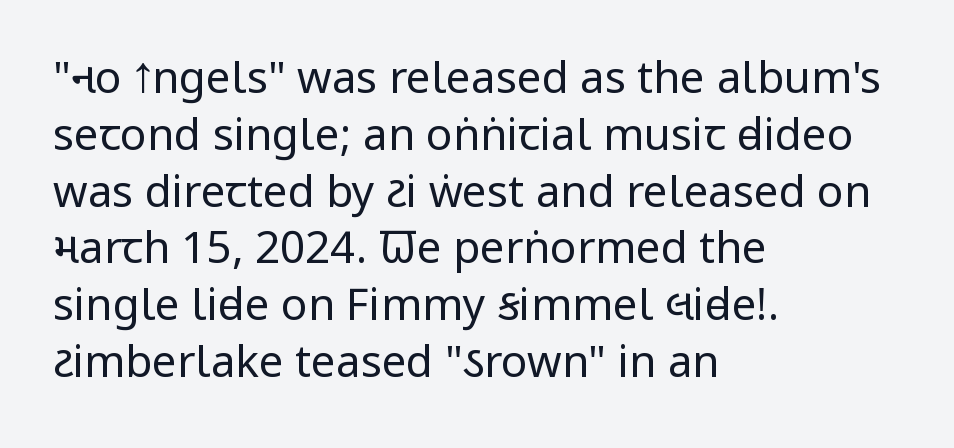
The image shows 44 px regular-weight, condensed sans-serif type, upright; set left-aligned, normal line spacing (1.29x), normal letter spacing, not underlined; low stroke contrast and a large x-height.
